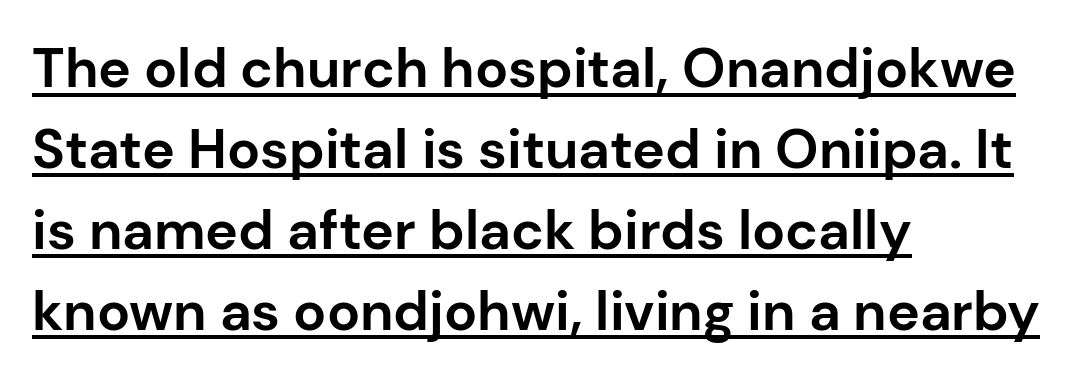
Q: Is the text bold? A: Yes.
Q: Is the text italic (slanted)? A: No, it is upright.
Q: Is the typeface a serif or a sans-serif typeface? A: Sans-serif.
Q: Is the text underlined? A: Yes.
Q: How is the paragraph aligned? A: Left-aligned.
Q: Is the spacing between letters normal or unusually wide? A: Normal.
Q: Is the spacing between lines tight, normal or loose? A: Normal.
Q: Width (condensed, normal, or wide)? A: Normal.
Q: Stroke contrast? A: Low.
Q: x-height? A: Medium.
Q: Monospaced? A: No.
